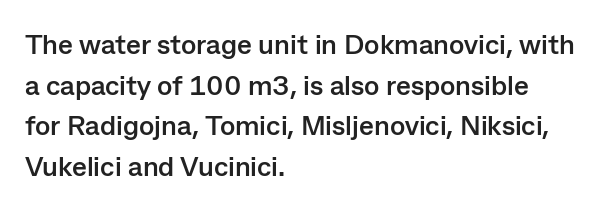
Q: Is the text bold? A: Yes.
Q: Is the text italic (slanted)? A: No, it is upright.
Q: Is the typeface a serif or a sans-serif typeface? A: Sans-serif.
Q: Is the text underlined? A: No.
Q: How is the paragraph aligned? A: Left-aligned.
Q: Is the spacing between letters normal or unusually wide? A: Normal.
Q: Is the spacing between lines tight, normal or loose? A: Normal.
Q: Width (condensed, normal, or wide)? A: Normal.
Q: Stroke contrast? A: Low.
Q: x-height? A: Medium.
Q: Monospaced? A: No.
